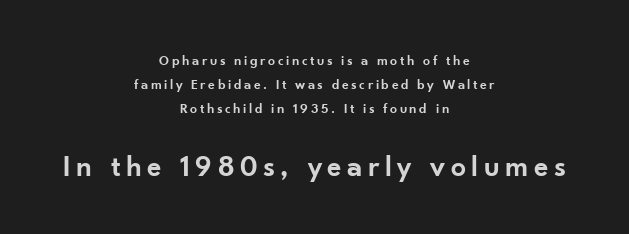
Caption: multi-line text, centered on the measure. Each letter keeps its own natural width here, so spacing adapts to shape. The typeface chosen for these lines omits serifs. Letters rest on an invisible, unmarked baseline. This is roman type, the default non-slanted kind.
